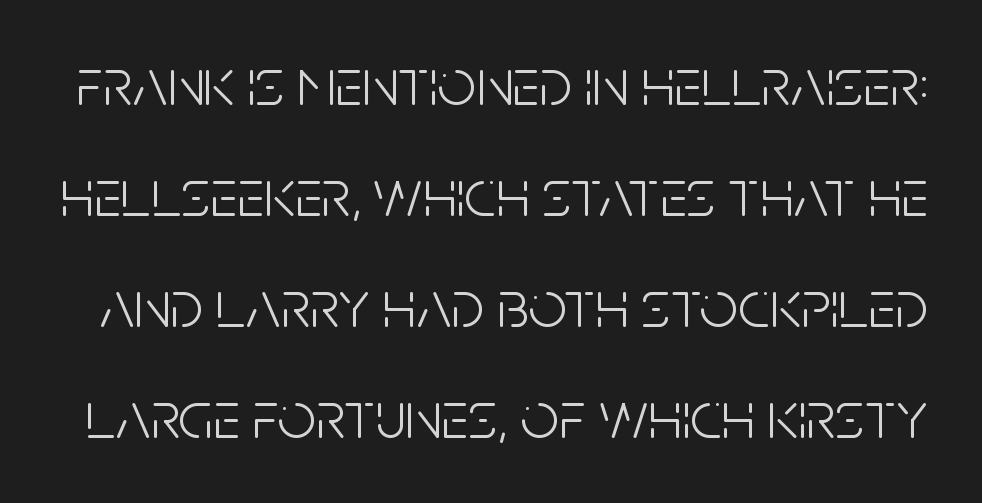
The image shows 68 px light, condensed sans-serif type, upright; set normal line spacing (1.63x), normal letter spacing, not underlined; low stroke contrast and a large x-height.
